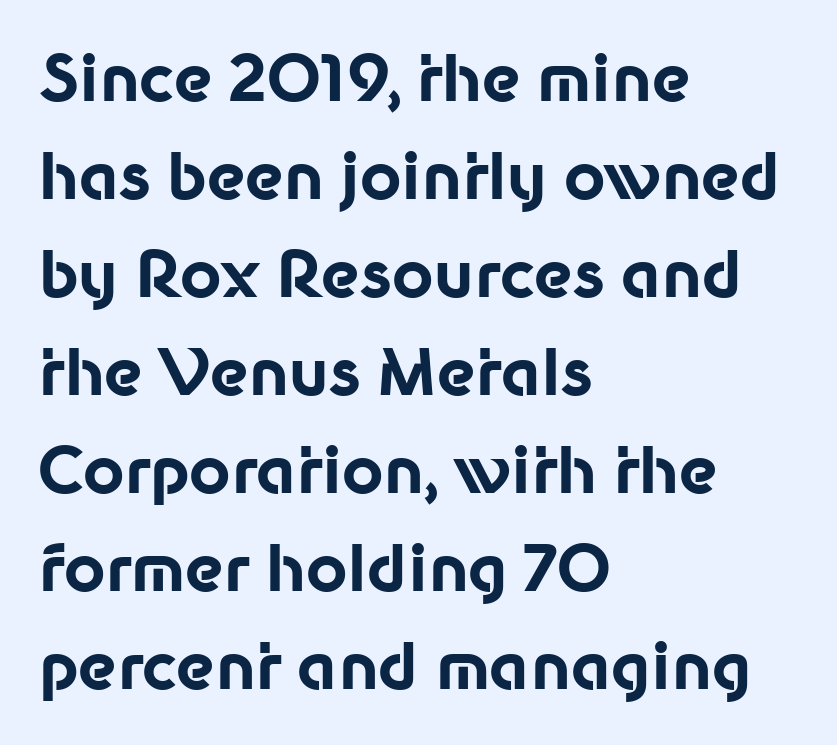
The designer went with a sans here, leaving each stem footless. Think of a printed novel: that variable character pitch is what you see here. Descender tails drop into unmarked territory. The paragraph shown leans on its left margin.
